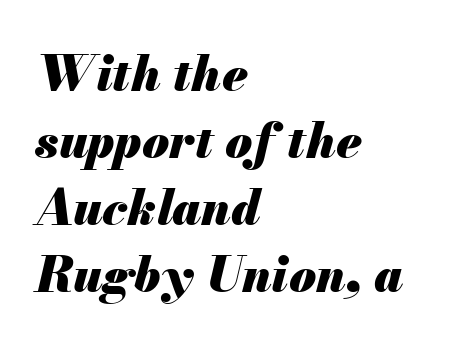
These lines keep a tight, regular rhythm from letter to letter. The line-height multiplier appears to be the usual default. A typesetter would call this proportional, since set widths differ per character. Horizontally, the lines are justified to the leading edge only.
